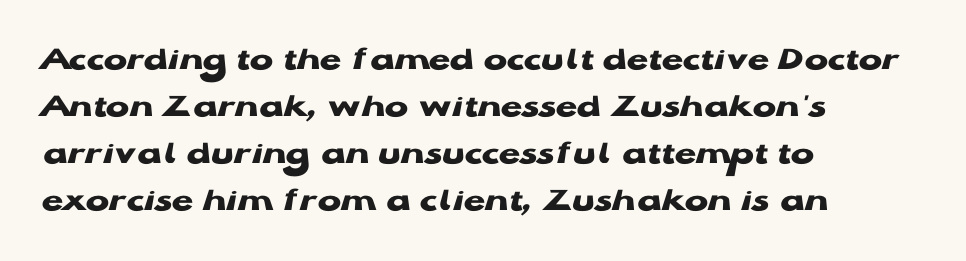
Does the lettering tilt? It doesn't — this is upright. Words float on clear page, feet unadorned. Honestly, the row spacing looks completely unremarkable. A classic flush-left, rag-right setting is used for this passage. Type style note: lacks serifs.
